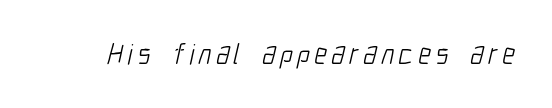
The image shows 29 px light, condensed sans-serif type; set not underlined; low stroke contrast and a medium x-height.
